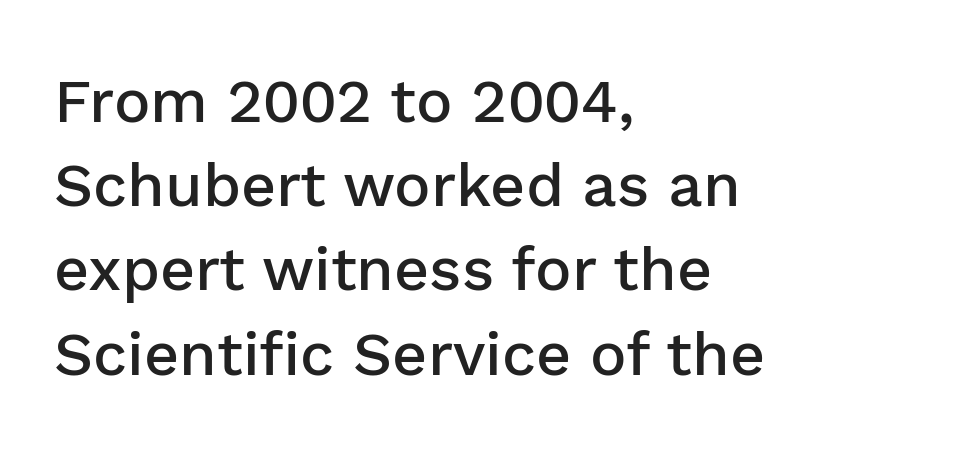
The image shows 61 px semibold sans-serif type, upright; set left-aligned, normal line spacing (1.38x), normal letter spacing, not underlined; low stroke contrast and a medium x-height.
